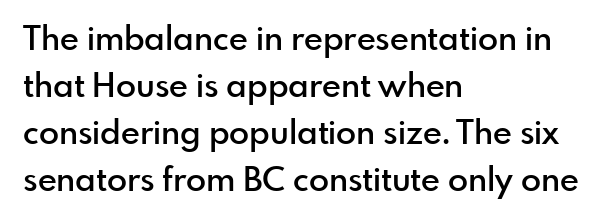
Q: Is the text bold? A: Semi-bold.
Q: Is the text italic (slanted)? A: No, it is upright.
Q: Is the typeface a serif or a sans-serif typeface? A: Sans-serif.
Q: Is the text underlined? A: No.
Q: How is the paragraph aligned? A: Left-aligned.
Q: Is the spacing between letters normal or unusually wide? A: Normal.
Q: Is the spacing between lines tight, normal or loose? A: Normal.
Q: Width (condensed, normal, or wide)? A: Normal.
Q: x-height? A: Small.
Q: Monospaced? A: No.
